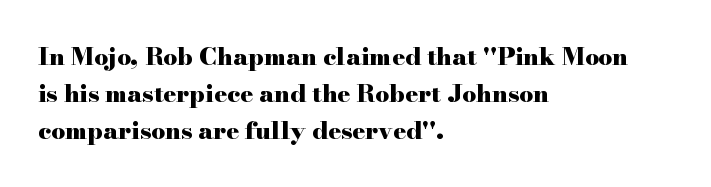
{"italic": "no", "bold": "yes", "underline": "no", "align": "left", "line_spacing": "normal", "line_spacing_ratio": 1.54, "letter_spacing": "normal", "letter_spacing_em": 0.0, "glyph_px": 24}
